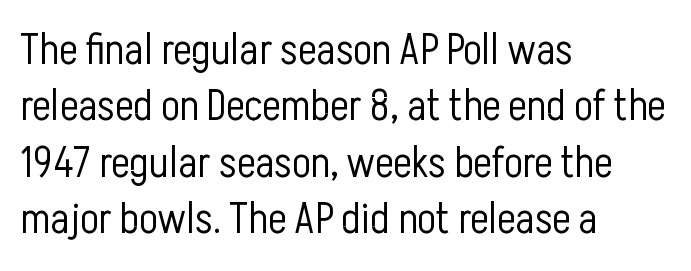
The image shows 44 px light, condensed sans-serif type, upright; set left-aligned, normal line spacing (1.28x), normal letter spacing, not underlined; low stroke contrast and a medium x-height.
